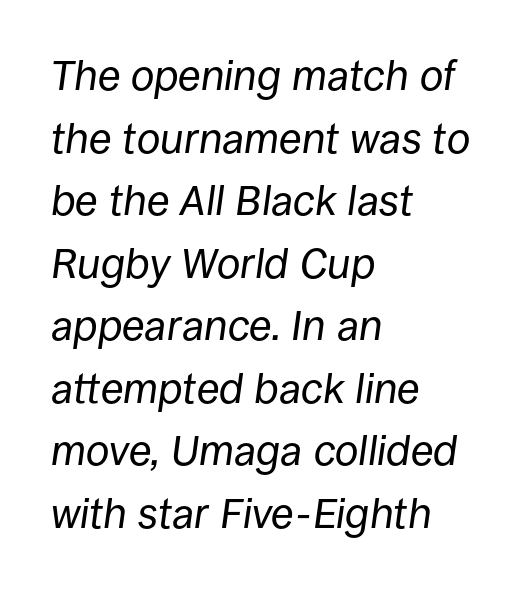
Q: Is the text bold? A: No.
Q: Is the text italic (slanted)? A: Yes, it leans right by about 8 degrees.
Q: Is the text underlined? A: No.
Q: How is the paragraph aligned? A: Left-aligned.
Q: Is the spacing between letters normal or unusually wide? A: Normal.
Q: Is the spacing between lines tight, normal or loose? A: Normal.
Q: Width (condensed, normal, or wide)? A: Normal.
Q: Stroke contrast? A: Low.
Q: x-height? A: Large.
Q: Monospaced? A: No.
